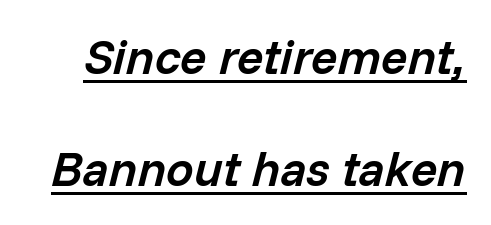
The image shows 49 px semibold type, italic (leaning right); set loose line spacing (2.29x), normal letter spacing, underlined; low stroke contrast and a medium x-height.
